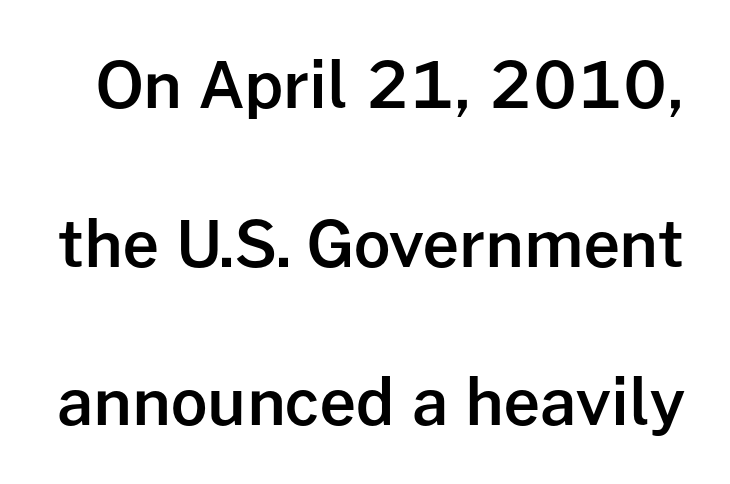
The image shows 64 px semibold sans-serif type, upright; set loose line spacing (2.48x), normal letter spacing, not underlined; low stroke contrast and a medium x-height.
